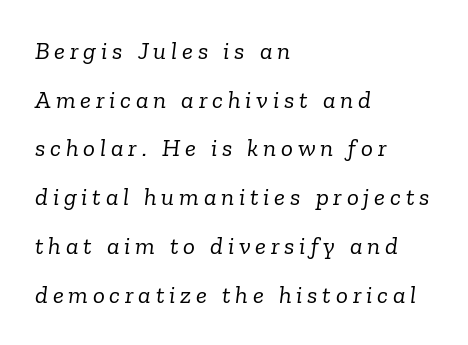
The image shows 25 px text type, italic (leaning right); set left-aligned, loose line spacing (1.95x), not underlined.
